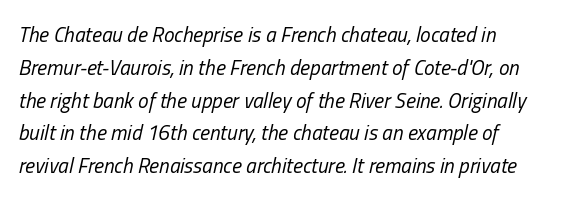
Q: Is the text bold? A: No.
Q: Is the text italic (slanted)? A: Yes, it leans right by about 13 degrees.
Q: Is the text underlined? A: No.
Q: Is the spacing between letters normal or unusually wide? A: Normal.
Q: Is the spacing between lines tight, normal or loose? A: Normal.
